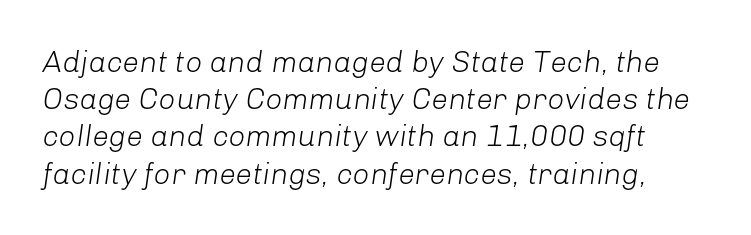
Q: Is the text bold? A: No.
Q: Is the text italic (slanted)? A: Yes, it leans right by about 8 degrees.
Q: Is the text underlined? A: No.
Q: Is the spacing between letters normal or unusually wide? A: Normal.
Q: Width (condensed, normal, or wide)? A: Normal.
Q: Stroke contrast? A: Low.
Q: x-height? A: Medium.
Q: Monospaced? A: No.
